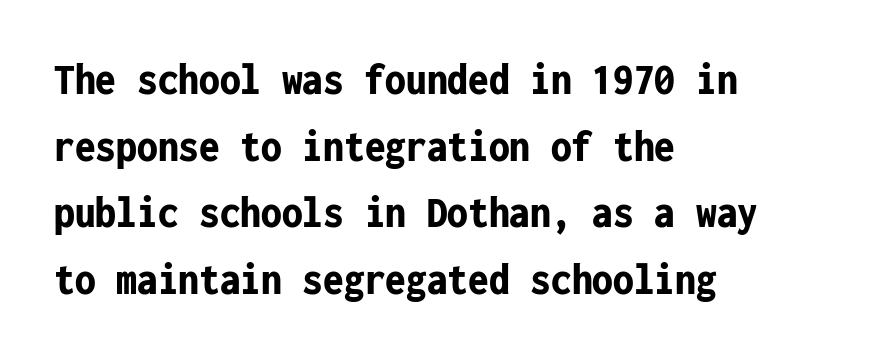
The lettering stays uniformly vertical, giving the passage a roman look. Evenly set lines give the paragraph a standard silhouette. The horizontal fit of the characters is conventional and even. These lines stack with their left ends in a neat column. Spacing verdict: monospaced, one width for all characters. What kind of face is this? One without serifs — a sans.
